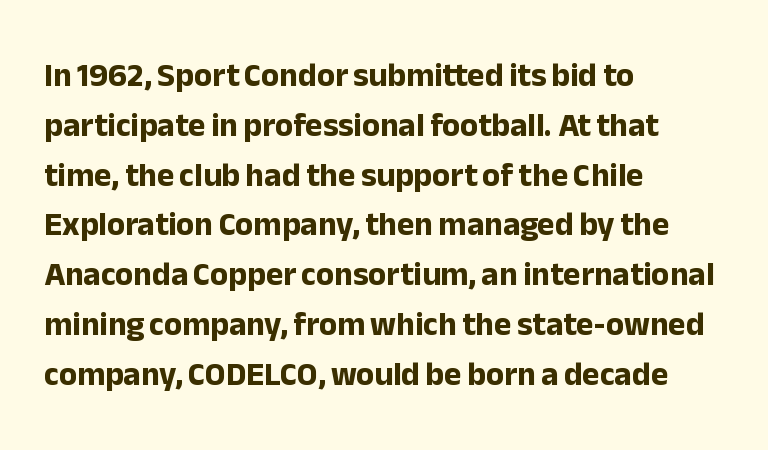
This sample uses an upright cut, with every glyph sitting square on the baseline. Grotesque or geometric, the face here clearly has no serifs. This rendering features lettering with no underline. A full-strength bold gives these letters their thick strokes. Think of a printed novel: that variable character pitch is what you see here. The text block is weighted toward the left margin, trailing off unevenly rightward.
